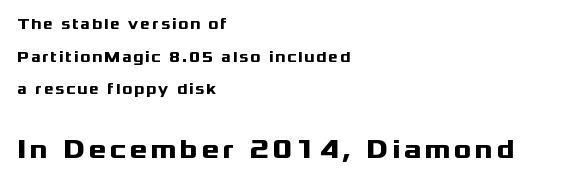
Do the letters lean? They stand straight. The foot of each line stays bare and open. The paragraph has a hard left edge and a soft right edge. These lines stand farther apart than default settings would place them. Heavy, bold letterforms.
